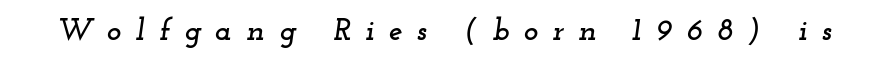
The passage shown has open, widely tracked lettering throughout. You can tell it's italic because the verticals aren't actually vertical. Underline: absent. The letters advance in unequal steps, a hallmark of proportional type. Are there feet on the stems? There are — it's a serif.
